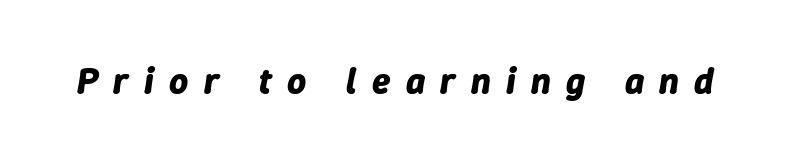
{"italic": "yes", "lean": "right", "slant_degrees": 9, "bold": "yes", "weight": "bold", "width": "normal", "stroke_contrast": "low", "x_height": "medium", "monospaced": "no", "underline": "no", "letter_spacing": "wide", "letter_spacing_em": 0.41, "glyph_px": 37}
